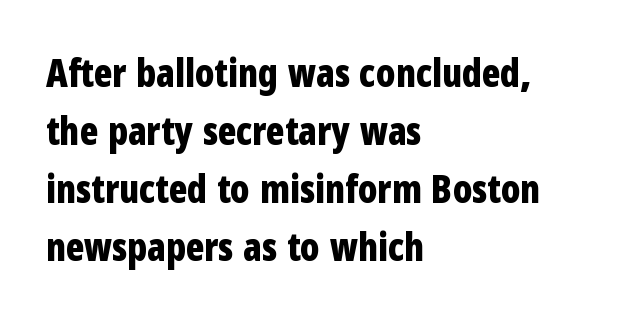
Q: Is the text bold? A: Yes.
Q: Is the text italic (slanted)? A: No, it is upright.
Q: Is the typeface a serif or a sans-serif typeface? A: Sans-serif.
Q: Is the text underlined? A: No.
Q: How is the paragraph aligned? A: Left-aligned.
Q: Is the spacing between letters normal or unusually wide? A: Normal.
Q: Is the spacing between lines tight, normal or loose? A: Normal.
Q: Width (condensed, normal, or wide)? A: Condensed.
Q: Stroke contrast? A: Low.
Q: x-height? A: Medium.
Q: Monospaced? A: No.
